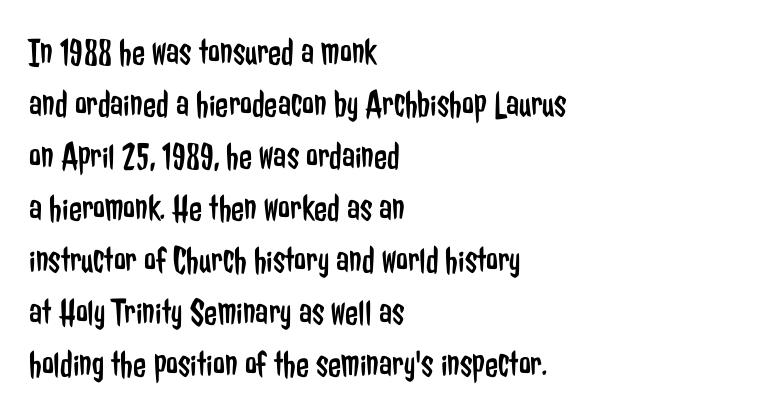
Q: Is the text bold? A: No.
Q: Is the text italic (slanted)? A: No, it is upright.
Q: Is the typeface a serif or a sans-serif typeface? A: Sans-serif.
Q: Is the text underlined? A: No.
Q: How is the paragraph aligned? A: Left-aligned.
Q: Is the spacing between letters normal or unusually wide? A: Normal.
Q: Is the spacing between lines tight, normal or loose? A: Normal.
Q: Width (condensed, normal, or wide)? A: Condensed.
Q: Stroke contrast? A: Low.
Q: x-height? A: Medium.
Q: Monospaced? A: No.
